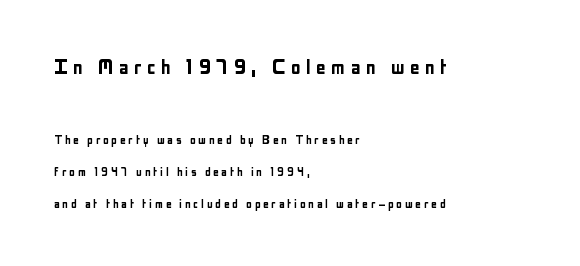
{"italic": "no", "underline": "no", "align": "left", "line_spacing": "loose", "line_spacing_ratio": 2.31, "letter_spacing": "wide", "letter_spacing_em": 0.2, "larger_block": "first", "size_ratio": 1.79, "glyph_px": 25}
